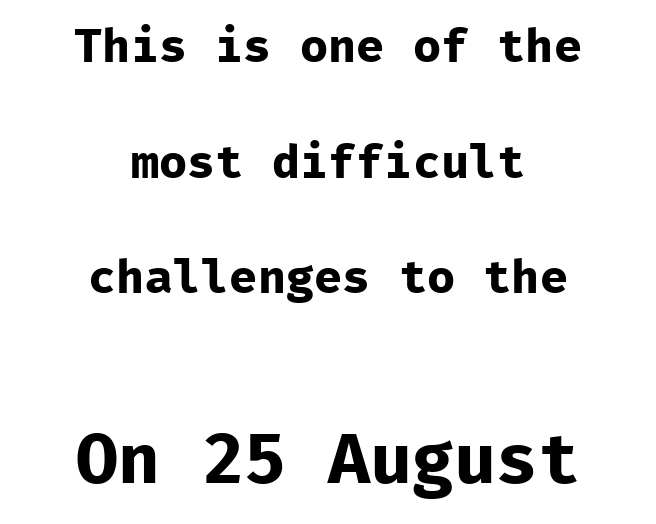
Q: Is the text bold? A: Yes.
Q: Is the text italic (slanted)? A: No, it is upright.
Q: Is the typeface a serif or a sans-serif typeface? A: Sans-serif.
Q: Is the text underlined? A: No.
Q: How is the paragraph aligned? A: Centered.
Q: Is the spacing between letters normal or unusually wide? A: Normal.
Q: Is the spacing between lines tight, normal or loose? A: Loose.
Q: Which block of text is set in a larger size, the first (top) or the second (bottom)? A: The second (bottom) one.
Q: Width (condensed, normal, or wide)? A: Normal.
Q: Stroke contrast? A: Low.
Q: x-height? A: Medium.
Q: Monospaced? A: Yes.
